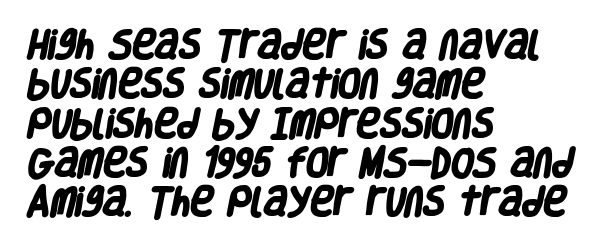
The image shows 32 px heavy, condensed sans-serif type; set left-aligned, line spacing 1.23x, normal letter spacing, not underlined; low stroke contrast and a large x-height.
